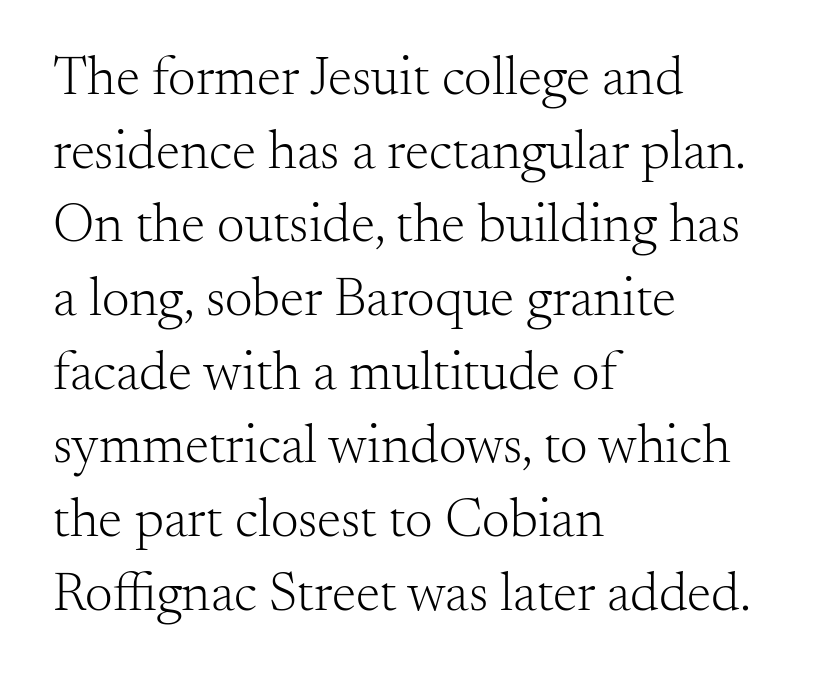
Vertical stems look standard width or narrower in stroke. The typeface chosen for these lines features serifs. The rendering uses a moderate line-height, typical for paragraphs. The letters advance in unequal steps, a hallmark of proportional type. Leftover space on each line is placed entirely after the last word. The gaps between neighbouring characters are ordinary and unremarkable.
